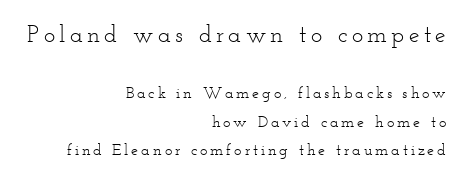
The area under the type is left untouched. Stroke thickness stays within the range of a standard reading face or lighter. Top chunk: large. Bottom chunk: small. One-word summary of the alignment: right. Posture: vertical.
